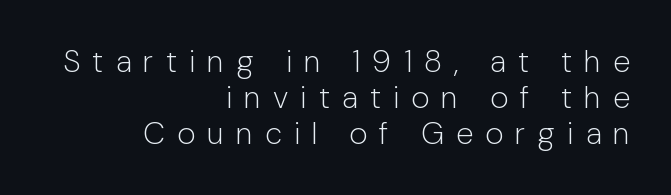
{"serif": "no", "italic": "no", "bold": "no", "weight": "light", "width": "normal", "stroke_contrast": "low", "x_height": "medium", "monospaced": "no", "underline": "no", "align": "right", "line_spacing_ratio": 1.16, "letter_spacing": "wide", "letter_spacing_em": 0.39, "glyph_px": 31}
